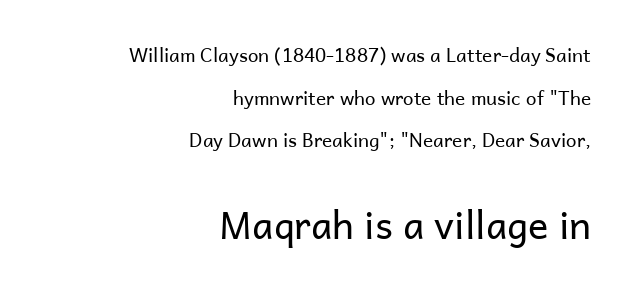
Q: Is the text bold? A: No.
Q: Is the text italic (slanted)? A: No, it is upright.
Q: Is the typeface a serif or a sans-serif typeface? A: Sans-serif.
Q: Is the text underlined? A: No.
Q: How is the paragraph aligned? A: Right-aligned.
Q: Is the spacing between letters normal or unusually wide? A: Normal.
Q: Is the spacing between lines tight, normal or loose? A: Loose.
Q: Which block of text is set in a larger size, the first (top) or the second (bottom)? A: The second (bottom) one.
Q: Width (condensed, normal, or wide)? A: Normal.
Q: Stroke contrast? A: Low.
Q: x-height? A: Medium.
Q: Monospaced? A: No.
